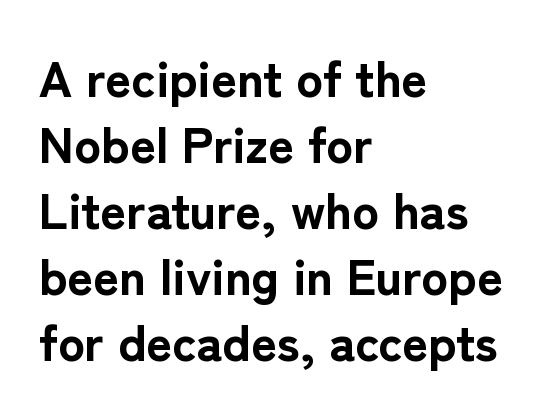
The image shows 50 px bold sans-serif type, upright; set left-aligned, normal line spacing (1.32x), normal letter spacing, not underlined; low stroke contrast and a medium x-height.
